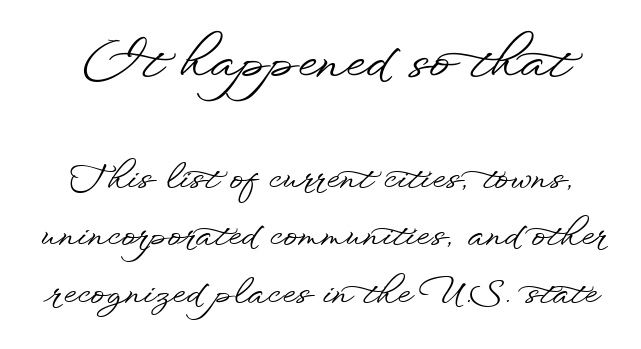
Q: Is the text italic (slanted)? A: Yes.
Q: Is the typeface a serif or a sans-serif typeface? A: Sans-serif.
Q: Is the text underlined? A: No.
Q: Is the spacing between letters normal or unusually wide? A: Normal.
Q: Is the spacing between lines tight, normal or loose? A: Normal.
Q: Which block of text is set in a larger size, the first (top) or the second (bottom)? A: The first (top) one.
Q: Width (condensed, normal, or wide)? A: Wide.
Q: Stroke contrast? A: Low.
Q: x-height? A: Small.
Q: Monospaced? A: No.
